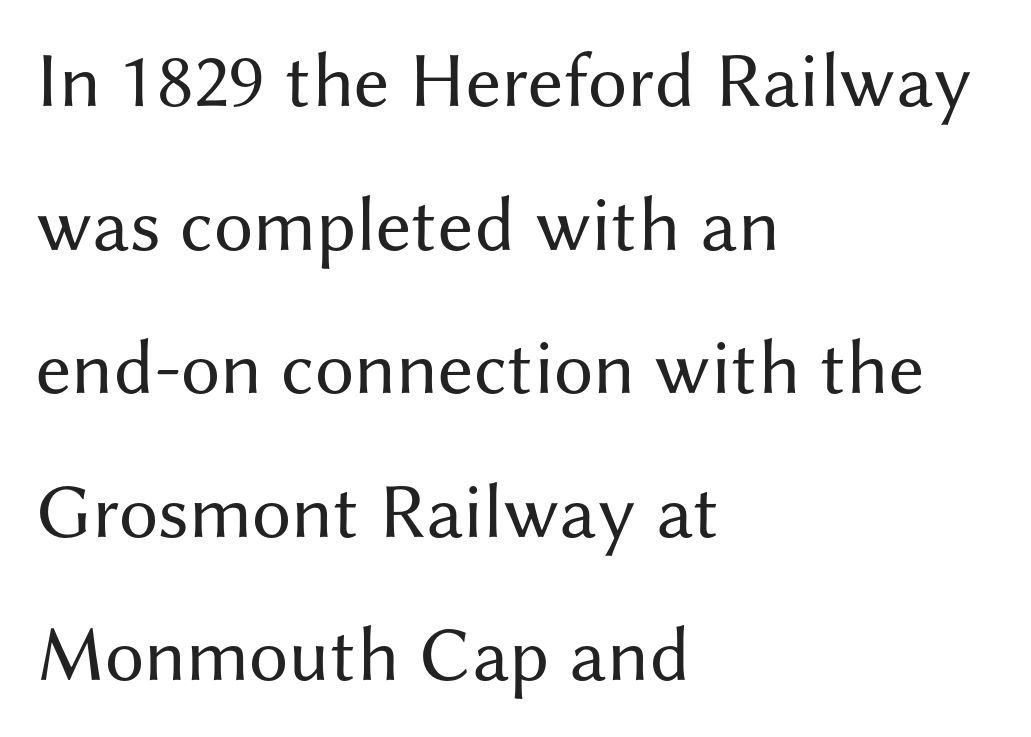
The paragraph shown leans on its left margin. Observe the ordinary spacing: letters are neighbours, not strangers. No word sits above an underline. The passage shown is not bold in any degree. Looks like regular typesetting: each glyph gets only the width it needs. Posture: vertical.
